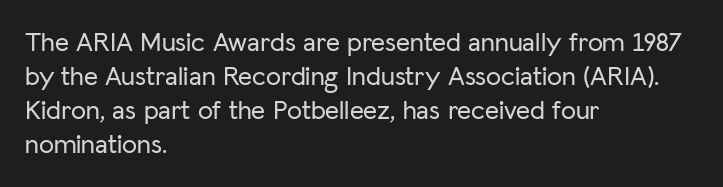
The image shows 27 px text type, upright; set left-aligned, normal line spacing (1.26x), normal letter spacing, not underlined.
